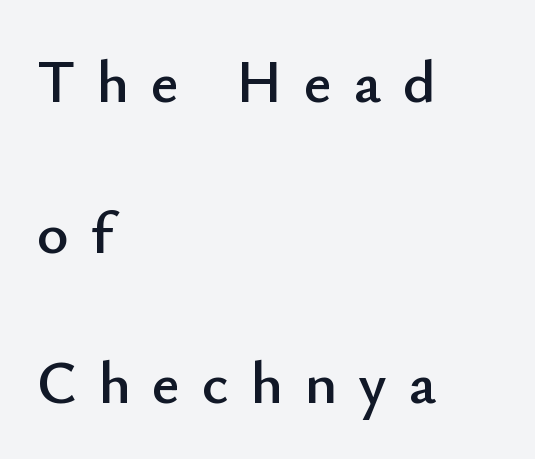
The image shows 61 px sans-serif type, upright; set left-aligned, loose line spacing (2.47x), unusually wide letter spacing (+0.35 em), not underlined; low stroke contrast and a small x-height.
